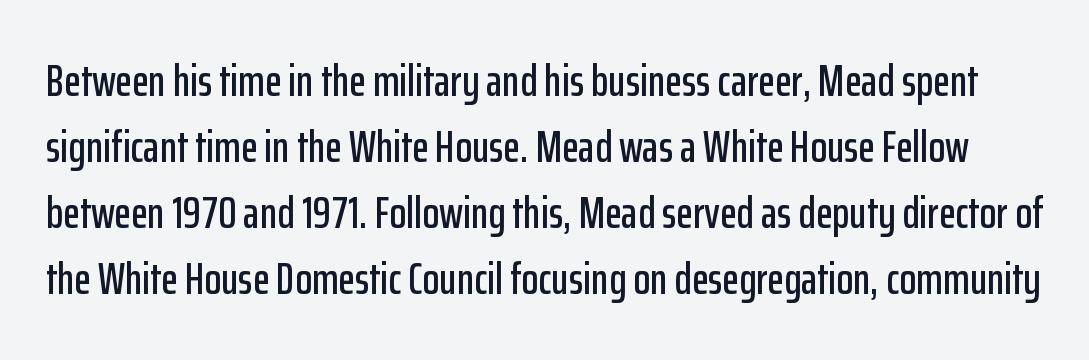
The image shows 44 px condensed sans-serif type, upright; set normal line spacing (1.5x), normal letter spacing, not underlined; low stroke contrast and a medium x-height.
